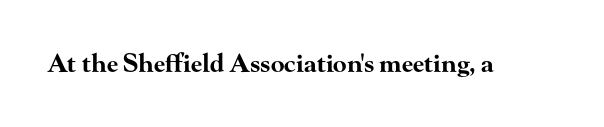
Q: Is the text bold? A: Yes.
Q: Is the text italic (slanted)? A: No, it is upright.
Q: Is the text underlined? A: No.
Q: Is the spacing between letters normal or unusually wide? A: Normal.
